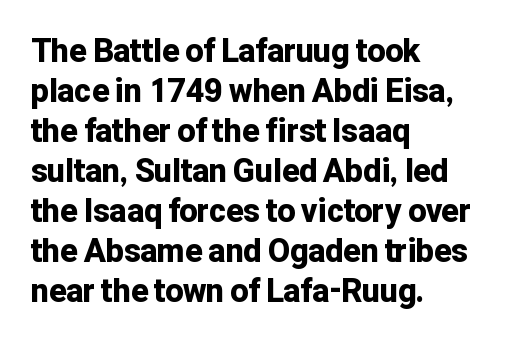
The image shows 32 px bold sans-serif type, upright; set left-aligned, normal line spacing (1.25x), normal letter spacing, not underlined; low stroke contrast and a medium x-height.
